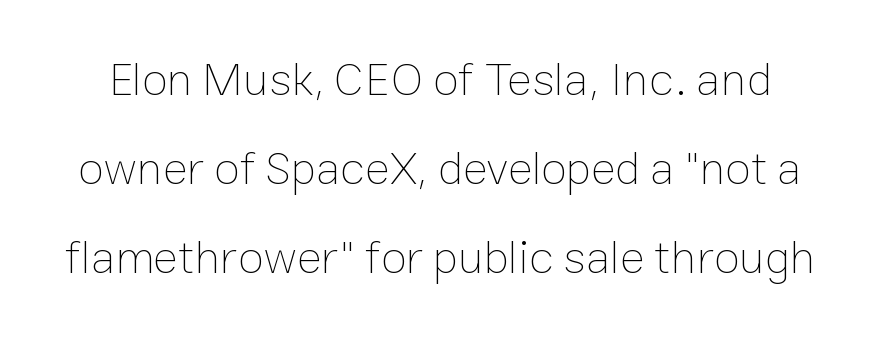
The image shows 47 px thin type, upright; set line spacing 1.89x, normal letter spacing, not underlined; low stroke contrast and a medium x-height.
